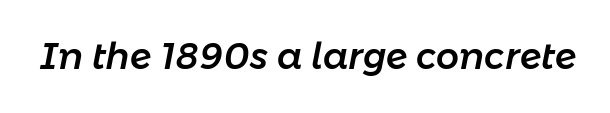
Q: Is the text italic (slanted)? A: Yes, it leans right by about 11 degrees.
Q: Is the text underlined? A: No.
Q: Is the spacing between letters normal or unusually wide? A: Normal.
Q: Width (condensed, normal, or wide)? A: Normal.
Q: Stroke contrast? A: Low.
Q: x-height? A: Medium.
Q: Monospaced? A: No.
